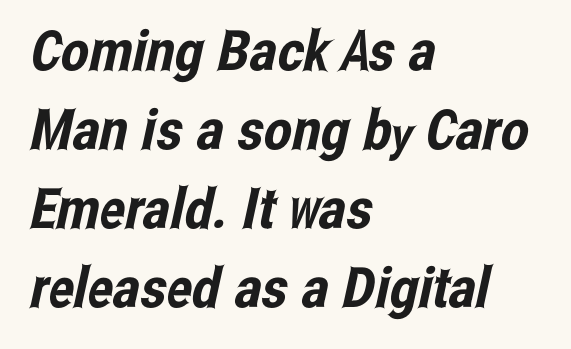
{"serif": "no", "width": "condensed", "stroke_contrast": "low", "x_height": "medium", "monospaced": "no", "underline": "no", "align": "left", "line_spacing": "normal", "line_spacing_ratio": 1.41, "letter_spacing": "normal", "letter_spacing_em": 0.0, "glyph_px": 56}
